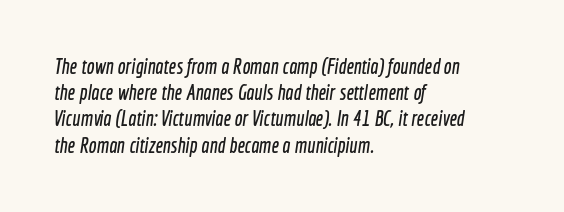
Visually the block forms a straight wall on the left and a jagged coastline on the right. Whoever set this chose a conventional vertical rhythm. The words here are not underlined. Short note: letters normally spaced.
